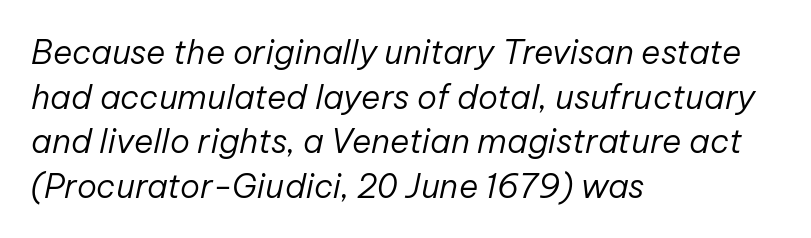
Q: Is the text bold? A: No.
Q: Is the text italic (slanted)? A: Yes, it leans right by about 12 degrees.
Q: Is the text underlined? A: No.
Q: How is the paragraph aligned? A: Left-aligned.
Q: Is the spacing between letters normal or unusually wide? A: Normal.
Q: Is the spacing between lines tight, normal or loose? A: Normal.
Q: Width (condensed, normal, or wide)? A: Normal.
Q: Stroke contrast? A: Low.
Q: x-height? A: Medium.
Q: Monospaced? A: No.
